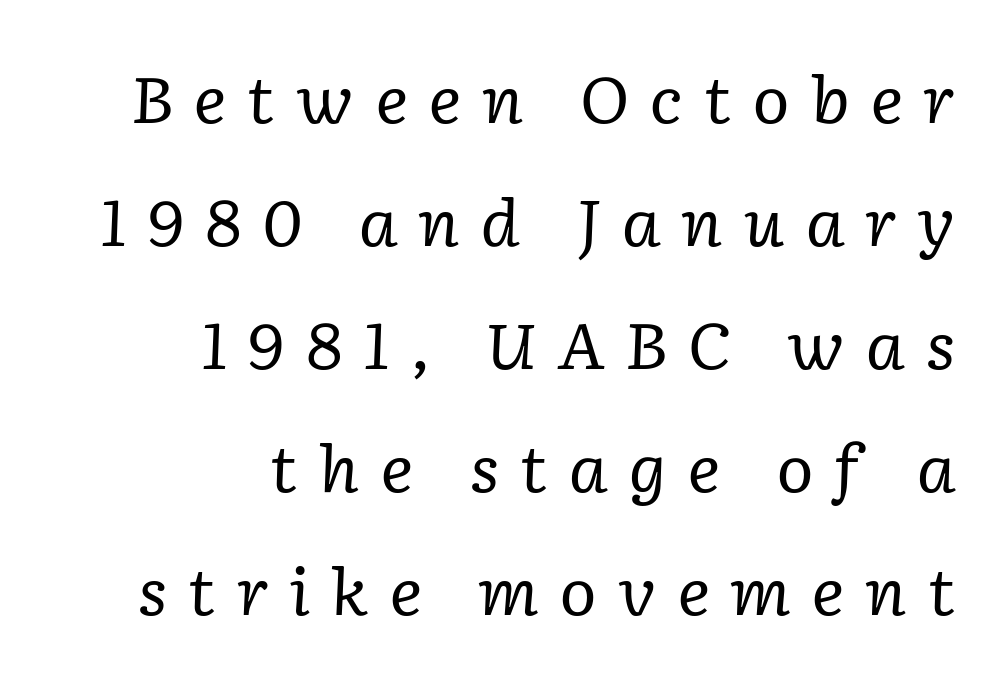
The image shows 64 px regular-weight serif type, italic (leaning right); set right-aligned, loose line spacing (1.92x), unusually wide letter spacing (+0.31 em), not underlined; low stroke contrast and a medium x-height.
